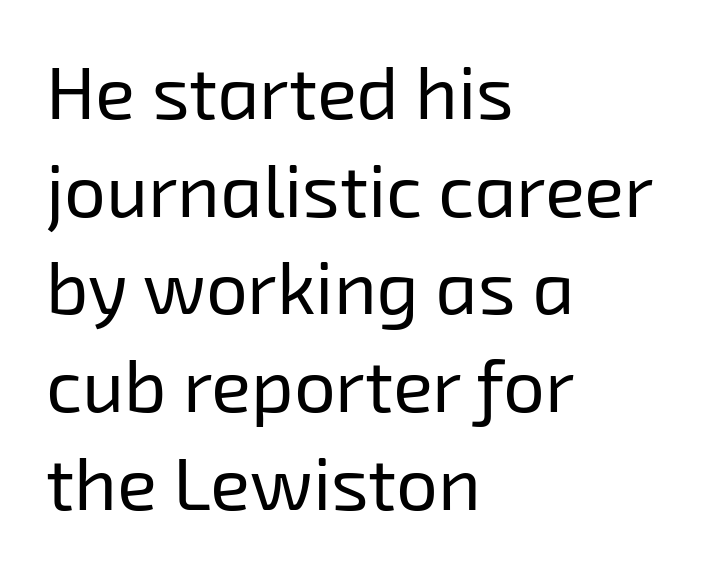
{"serif": "no", "bold": "no", "weight": "regular", "width": "normal", "stroke_contrast": "low", "x_height": "medium", "monospaced": "no", "underline": "no", "align": "left", "line_spacing": "normal", "line_spacing_ratio": 1.32, "letter_spacing": "normal", "letter_spacing_em": 0.0, "glyph_px": 74}
